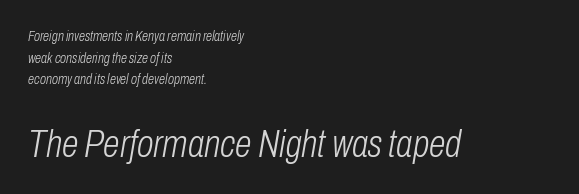
Q: Is the text bold? A: No.
Q: Is the text italic (slanted)? A: Yes, it leans right by about 10 degrees.
Q: Is the text underlined? A: No.
Q: How is the paragraph aligned? A: Left-aligned.
Q: Is the spacing between letters normal or unusually wide? A: Normal.
Q: Is the spacing between lines tight, normal or loose? A: Normal.
Q: Which block of text is set in a larger size, the first (top) or the second (bottom)? A: The second (bottom) one.
Q: Width (condensed, normal, or wide)? A: Condensed.
Q: Stroke contrast? A: Low.
Q: x-height? A: Medium.
Q: Monospaced? A: No.
